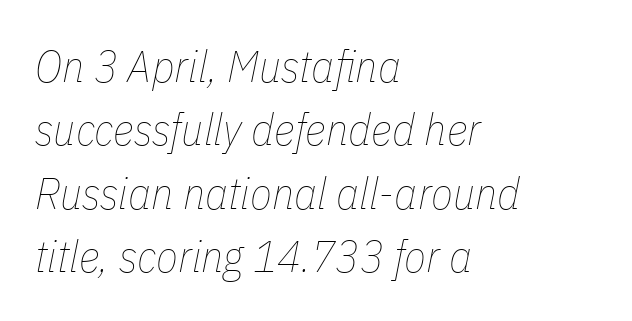
{"italic": "yes", "lean": "right", "slant_degrees": 11, "bold": "no", "weight": "thin", "width": "condensed", "stroke_contrast": "low", "x_height": "medium", "monospaced": "no", "underline": "no", "align": "left", "line_spacing": "normal", "line_spacing_ratio": 1.41, "letter_spacing": "normal", "letter_spacing_em": 0.0, "glyph_px": 45}
